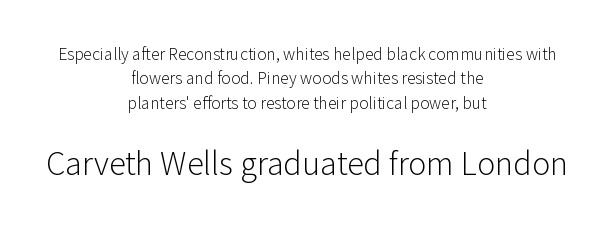
{"serif": "no", "italic": "no", "bold": "no", "weight": "light", "width": "normal", "stroke_contrast": "low", "x_height": "medium", "monospaced": "no", "underline": "no", "align": "center", "line_spacing": "normal", "line_spacing_ratio": 1.52, "letter_spacing": "normal", "letter_spacing_em": 0.0, "larger_block": "second", "size_ratio": 1.94, "glyph_px": 31}
